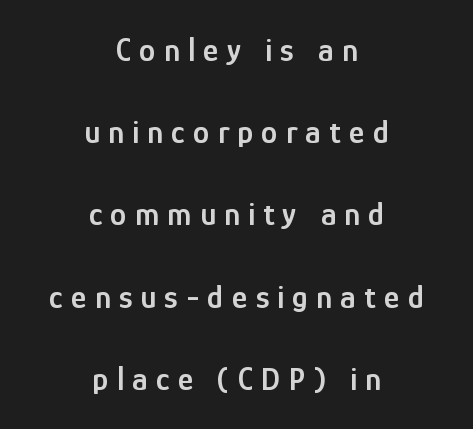
Q: Is the text bold? A: Semi-bold.
Q: Is the text italic (slanted)? A: No, it is upright.
Q: Is the typeface a serif or a sans-serif typeface? A: Sans-serif.
Q: Is the text underlined? A: No.
Q: How is the paragraph aligned? A: Centered.
Q: Is the spacing between letters normal or unusually wide? A: Unusually wide.
Q: Is the spacing between lines tight, normal or loose? A: Loose.
Q: Width (condensed, normal, or wide)? A: Condensed.
Q: Stroke contrast? A: Low.
Q: x-height? A: Medium.
Q: Monospaced? A: No.
